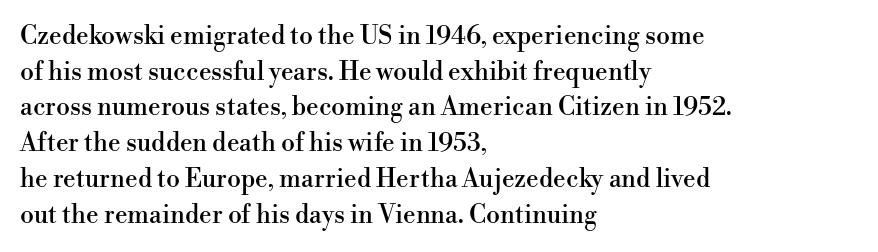
Glyph-to-glyph distance matches everyday printed text. The baseline area is clear. These lines are set flush left with a ragged right edge. Designer's note — italics off, roman on. The rendering uses a moderate line-height, typical for paragraphs.
